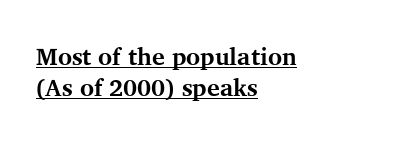
{"italic": "no", "bold": "yes", "underline": "yes", "align": "left", "line_spacing": "normal", "line_spacing_ratio": 1.29, "letter_spacing": "normal", "letter_spacing_em": 0.0, "glyph_px": 24}
